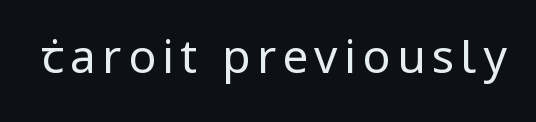
No letter is thick-stroked: the sample isn't bold. The string is rendered with underlining switched off. When letters stand straight like this, we call the style roman or upright. No feet cap the strokes, marking this as sans-serif type.
